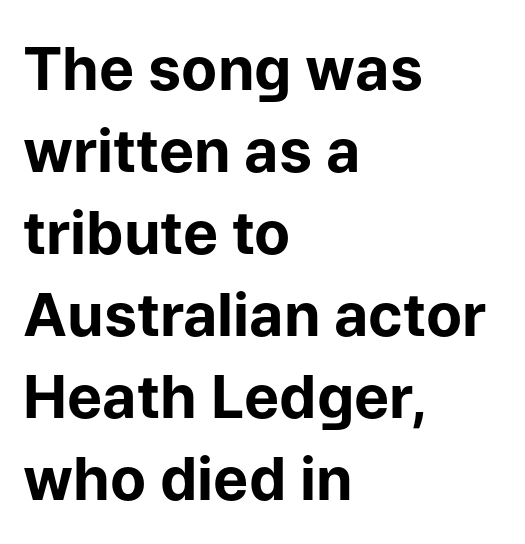
Q: Is the text bold? A: Yes.
Q: Is the text italic (slanted)? A: No, it is upright.
Q: Is the typeface a serif or a sans-serif typeface? A: Sans-serif.
Q: Is the text underlined? A: No.
Q: How is the paragraph aligned? A: Left-aligned.
Q: Is the spacing between letters normal or unusually wide? A: Normal.
Q: Is the spacing between lines tight, normal or loose? A: Normal.
Q: Width (condensed, normal, or wide)? A: Normal.
Q: Stroke contrast? A: Low.
Q: x-height? A: Medium.
Q: Monospaced? A: No.
